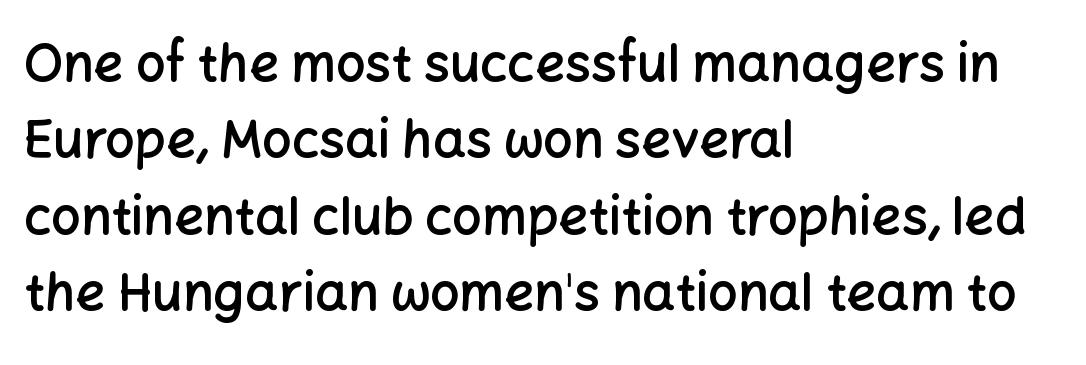
Q: Is the text bold? A: Semi-bold.
Q: Is the text italic (slanted)? A: No, it is upright.
Q: Is the typeface a serif or a sans-serif typeface? A: Sans-serif.
Q: Is the text underlined? A: No.
Q: How is the paragraph aligned? A: Left-aligned.
Q: Is the spacing between letters normal or unusually wide? A: Normal.
Q: Is the spacing between lines tight, normal or loose? A: Normal.
Q: Width (condensed, normal, or wide)? A: Normal.
Q: Stroke contrast? A: Low.
Q: x-height? A: Medium.
Q: Monospaced? A: No.
